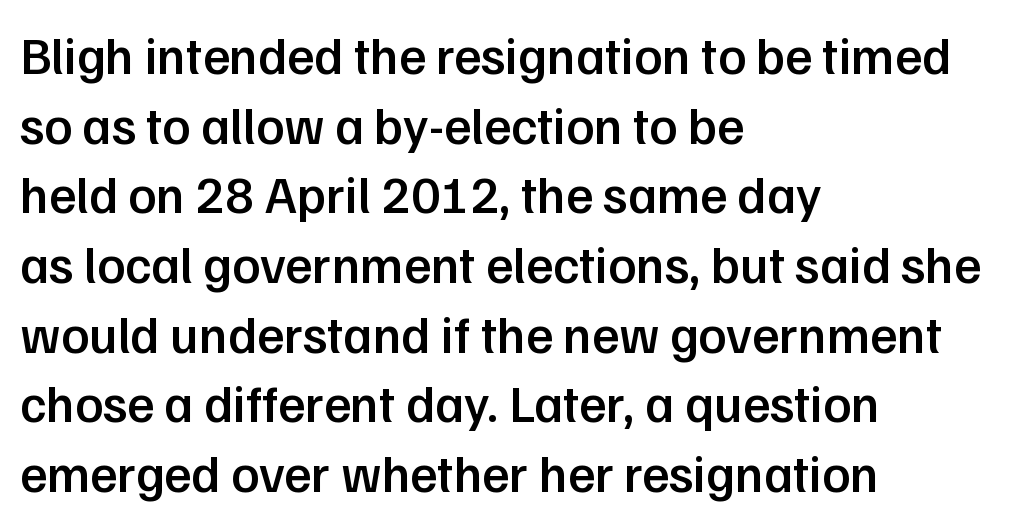
Q: Is the text bold? A: Semi-bold.
Q: Is the text italic (slanted)? A: No, it is upright.
Q: Is the typeface a serif or a sans-serif typeface? A: Sans-serif.
Q: Is the text underlined? A: No.
Q: How is the paragraph aligned? A: Left-aligned.
Q: Is the spacing between letters normal or unusually wide? A: Normal.
Q: Is the spacing between lines tight, normal or loose? A: Normal.
Q: Width (condensed, normal, or wide)? A: Normal.
Q: Stroke contrast? A: Low.
Q: x-height? A: Medium.
Q: Monospaced? A: No.
